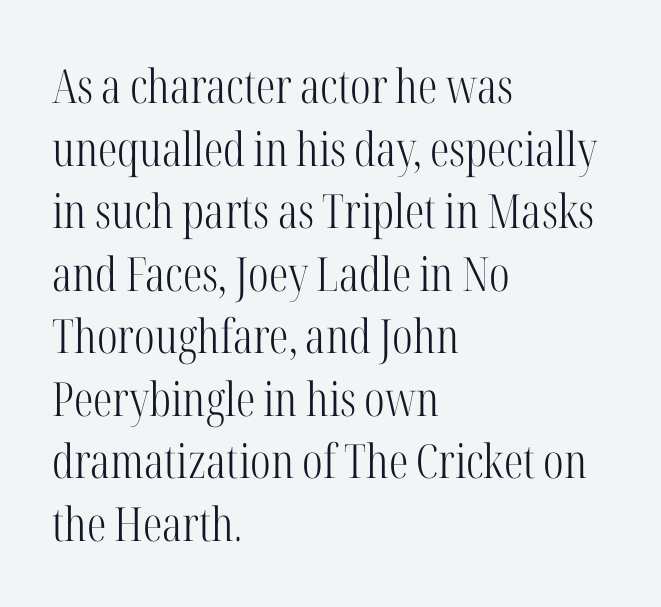
The image shows 47 px light, condensed serif type, upright; set left-aligned, normal line spacing (1.33x), normal letter spacing, not underlined; high stroke contrast and a medium x-height.
